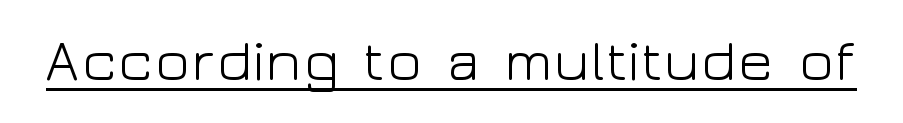
{"serif": "no", "italic": "no", "bold": "no", "weight": "light", "width": "wide", "stroke_contrast": "low", "x_height": "medium", "monospaced": "no", "underline": "yes", "letter_spacing": "normal", "letter_spacing_em": 0.0, "glyph_px": 59}
